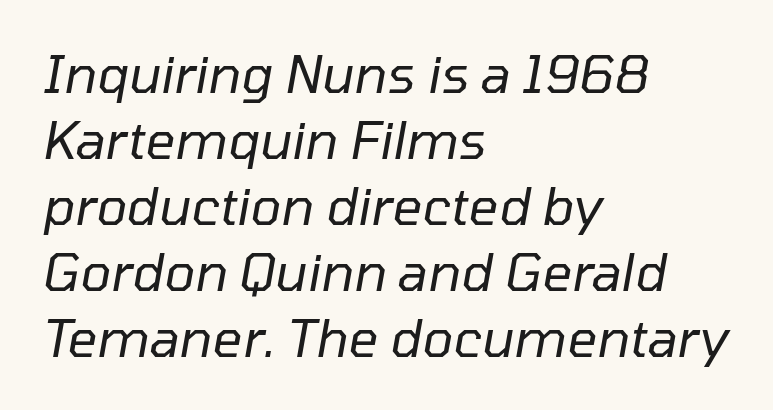
Q: Is the text bold? A: No.
Q: Is the text italic (slanted)? A: Yes, it leans right by about 10 degrees.
Q: Is the text underlined? A: No.
Q: How is the paragraph aligned? A: Left-aligned.
Q: Is the spacing between letters normal or unusually wide? A: Normal.
Q: Is the spacing between lines tight, normal or loose? A: Normal.
Q: Width (condensed, normal, or wide)? A: Normal.
Q: Stroke contrast? A: Low.
Q: x-height? A: Medium.
Q: Monospaced? A: No.
